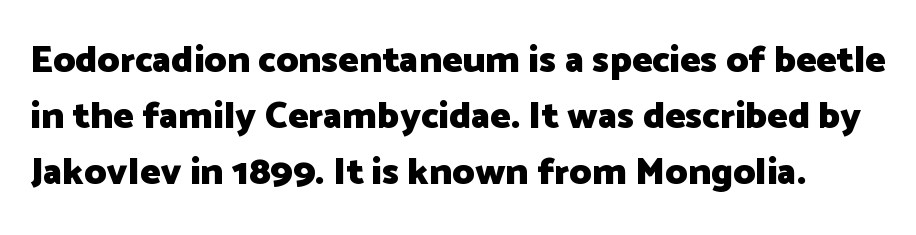
Students, note that the glyphs here touch the page at normal intervals. Each new line begins a customary step beneath the previous one. This rendering features lettering with no underline. No feet cap the strokes, marking this as sans-serif type.
